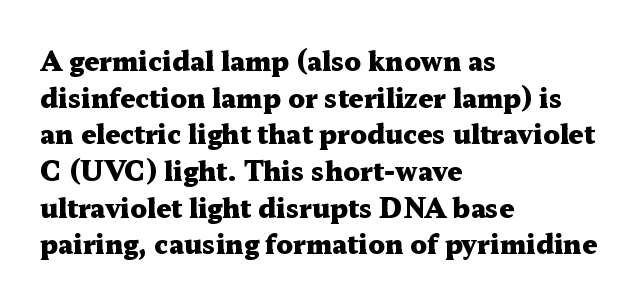
{"italic": "no", "bold": "yes", "underline": "no", "align": "left", "line_spacing": "normal", "line_spacing_ratio": 1.41, "letter_spacing": "normal", "letter_spacing_em": 0.0, "glyph_px": 26}
